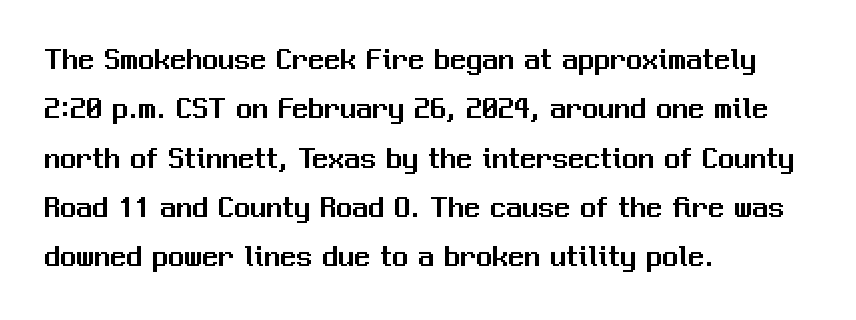
{"serif": "no", "italic": "no", "width": "normal", "stroke_contrast": "medium", "x_height": "medium", "monospaced": "no", "underline": "no", "align": "left", "line_spacing": "normal", "line_spacing_ratio": 1.54, "letter_spacing": "normal", "letter_spacing_em": 0.0, "glyph_px": 32}
